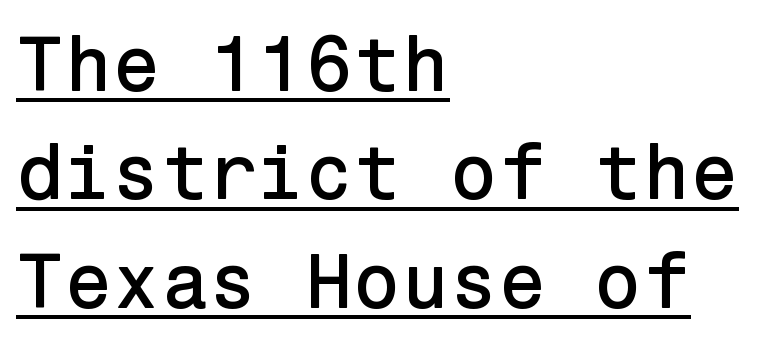
The block of text has a typical density, with ordinary space between rows. A continuous stroke trails under the words, as in a hyperlink. A sans-serif font was chosen for this passage. Is the letter spacing exaggerated? No — it looks like the ordinary default. Every stem runs plumb, perpendicular to the baseline. The setting favours the left margin, as ordinary paragraphs usually do.
